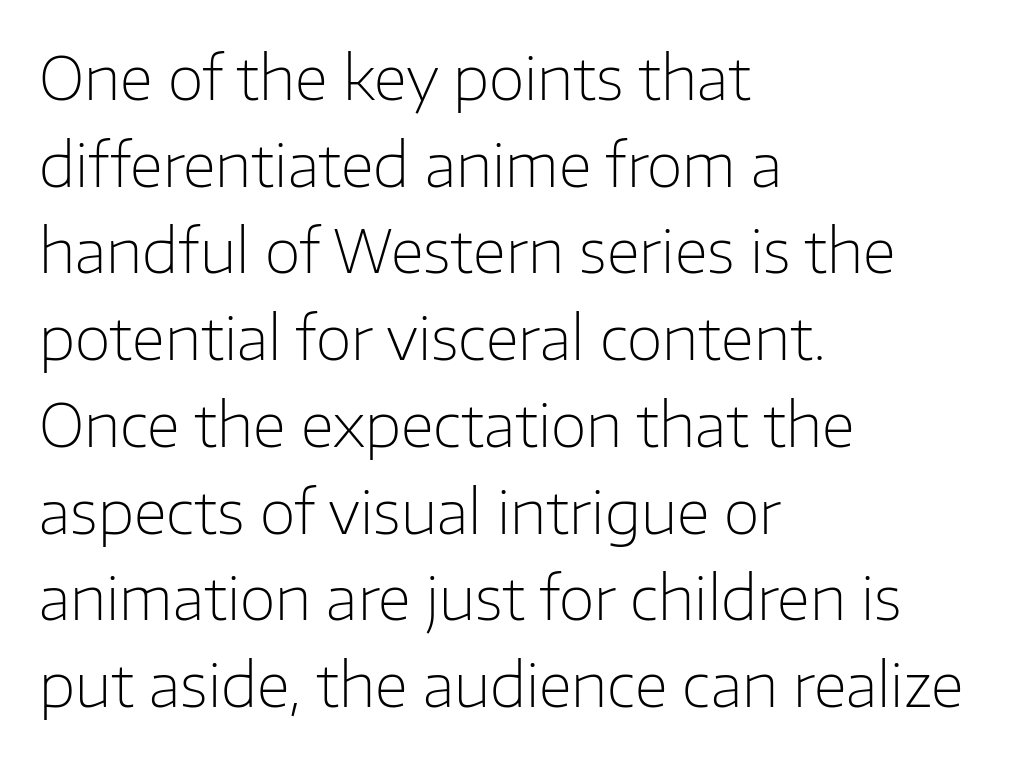
Q: Is the text bold? A: No.
Q: Is the text italic (slanted)? A: No, it is upright.
Q: Is the typeface a serif or a sans-serif typeface? A: Sans-serif.
Q: Is the text underlined? A: No.
Q: How is the paragraph aligned? A: Left-aligned.
Q: Is the spacing between letters normal or unusually wide? A: Normal.
Q: Is the spacing between lines tight, normal or loose? A: Normal.
Q: Width (condensed, normal, or wide)? A: Normal.
Q: Stroke contrast? A: Low.
Q: x-height? A: Medium.
Q: Monospaced? A: No.
